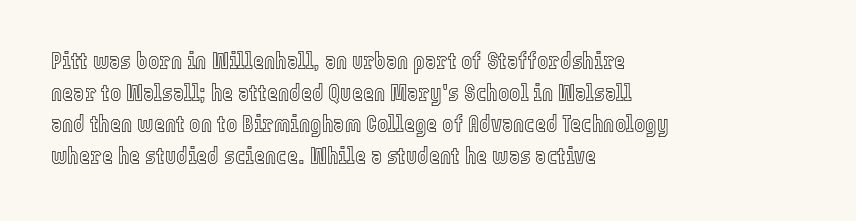
Q: Is the text italic (slanted)? A: No, it is upright.
Q: Is the text underlined? A: No.
Q: How is the paragraph aligned? A: Left-aligned.
Q: Is the spacing between letters normal or unusually wide? A: Normal.
Q: Is the spacing between lines tight, normal or loose? A: Normal.
